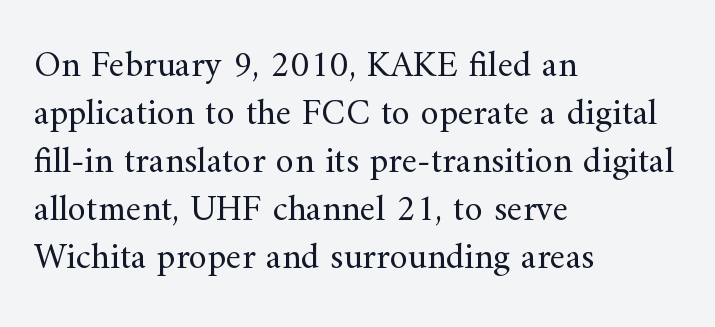
{"serif": "yes", "italic": "no", "bold": "no", "weight": "regular", "width": "normal", "stroke_contrast": "medium", "x_height": "small", "monospaced": "no", "underline": "no", "align": "left", "line_spacing": "normal", "line_spacing_ratio": 1.3, "letter_spacing": "normal", "letter_spacing_em": 0.0, "glyph_px": 37}
